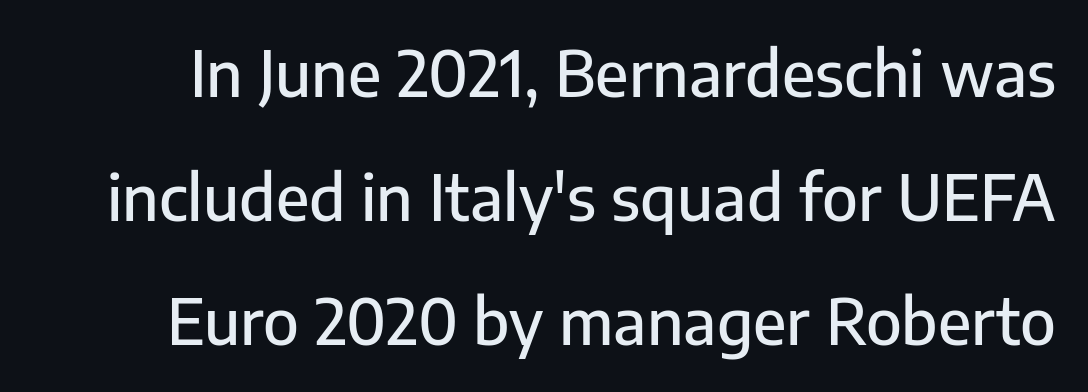
{"serif": "no", "italic": "no", "width": "normal", "stroke_contrast": "low", "x_height": "medium", "monospaced": "no", "underline": "no", "line_spacing": "loose", "line_spacing_ratio": 1.97, "letter_spacing": "normal", "letter_spacing_em": 0.0, "glyph_px": 63}
